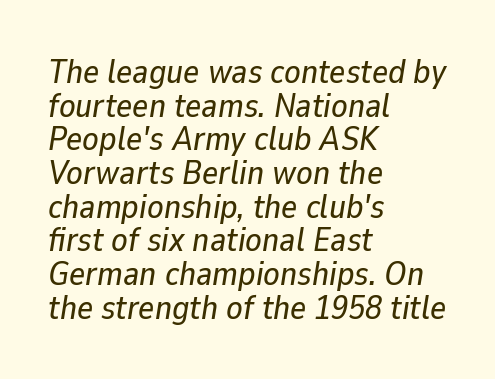
The glyphs look as if they've been sheared to an angle. Words float on clear page, feet unadorned. Whoever set this chose condensed vertical rhythm over breathing room. Leftover space on each line is placed entirely after the last word. Proportional: the letters do not fall into vertical columns. What stands out about the letter spacing? Nothing — it is the standard amount.
